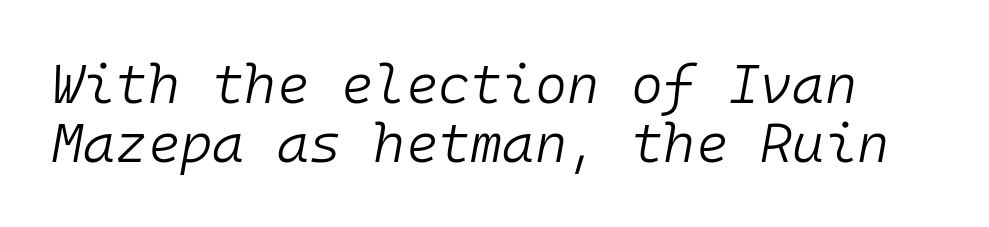
The image shows 55 px light type, italic (leaning right), monospaced; set tight line spacing (1.08x), normal letter spacing, not underlined; low stroke contrast and a medium x-height.
